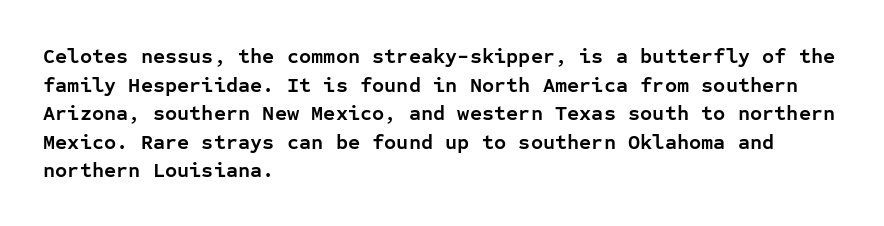
Notice how descenders clear the ascenders below comfortably — that's standard leading. Clear beneath every line of the passage. These lines are set flush left with a ragged right edge. The type sits square on the baseline with zero lean. Each word holds together tightly as a unit, with standard inter-letter gaps.
